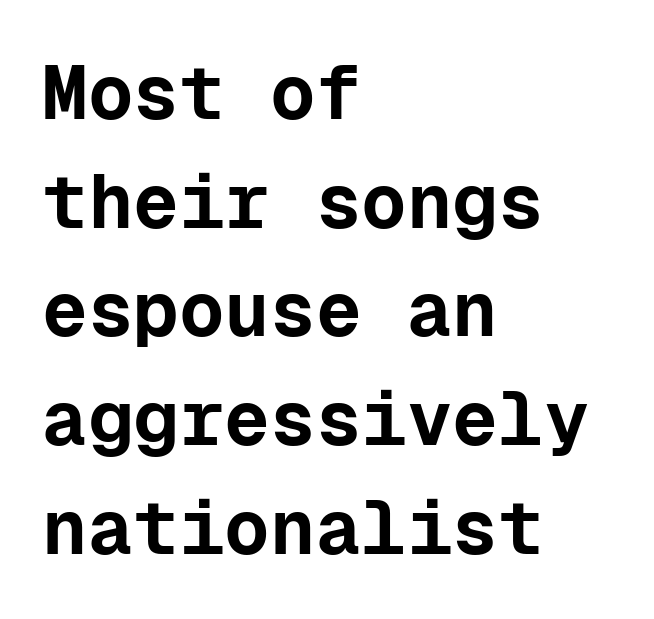
What stands out about the letter spacing? Nothing — it is the standard amount. The type family on display is of the sans-serif kind. Pretty heavy lettering here — definitely bold. The zone under the glyphs is completely vacant.
